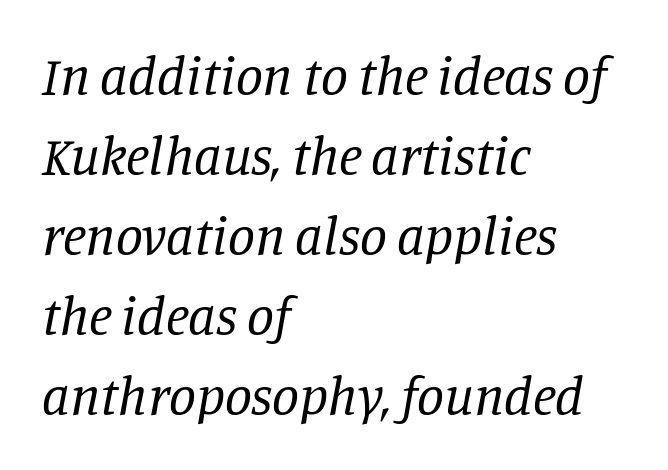
The image shows 54 px regular-weight serif type, italic (leaning right); set left-aligned, normal line spacing (1.48x), normal letter spacing, not underlined; low stroke contrast and a large x-height.
